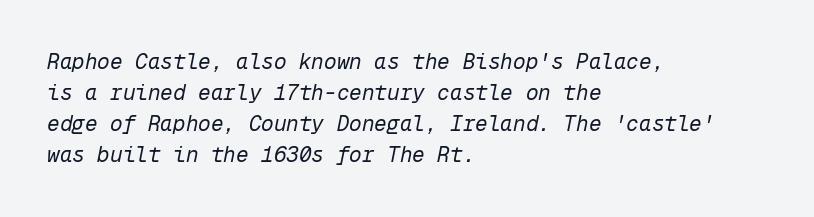
Q: Is the text bold? A: No.
Q: Is the text italic (slanted)? A: Yes, it leans right by about 12 degrees.
Q: Is the text underlined? A: No.
Q: How is the paragraph aligned? A: Left-aligned.
Q: Is the spacing between letters normal or unusually wide? A: Normal.
Q: Is the spacing between lines tight, normal or loose? A: Normal.
